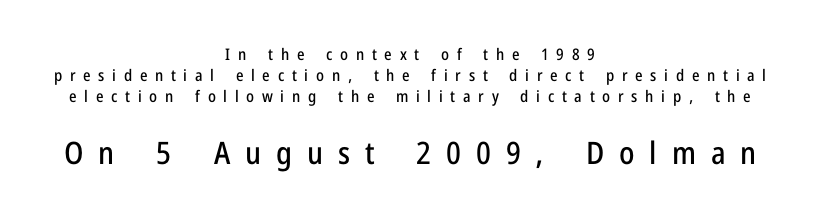
The image shows 31 px condensed sans-serif type, upright; set centered, normal line spacing (1.32x), unusually wide letter spacing (+0.48 em), not underlined; the second (bottom) block is 1.94x larger; low stroke contrast and a medium x-height.
